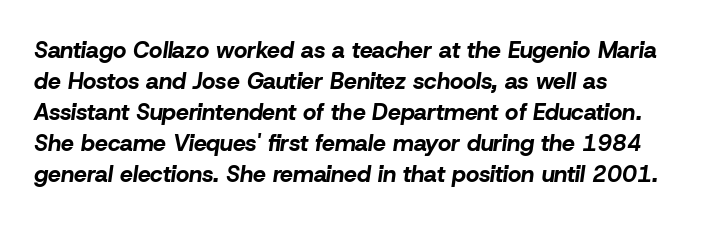
The image shows 23 px bold type, italic (leaning right); set left-aligned, normal line spacing (1.35x), normal letter spacing, not underlined.
